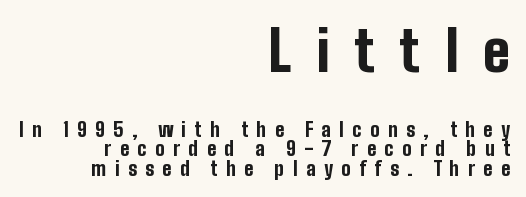
The image shows 56 px bold, condensed sans-serif type, upright; set right-aligned, tight line spacing (1.02x), unusually wide letter spacing (+0.44 em), not underlined; the first (top) block is 2.95x larger; low stroke contrast and a medium x-height.
